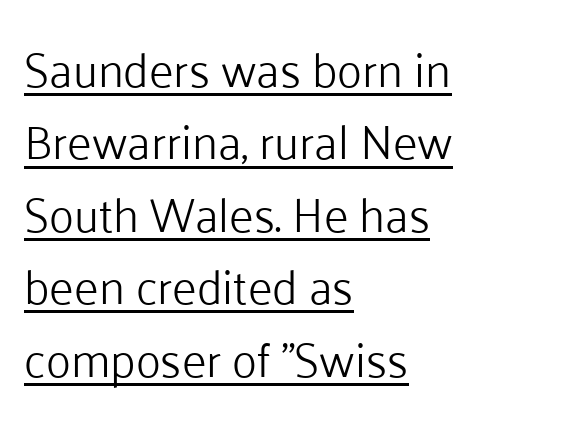
{"serif": "no", "italic": "no", "bold": "no", "weight": "light", "width": "normal", "stroke_contrast": "low", "x_height": "medium", "monospaced": "no", "underline": "yes", "align": "left", "line_spacing": "normal", "line_spacing_ratio": 1.54, "letter_spacing": "normal", "letter_spacing_em": 0.0, "glyph_px": 47}
